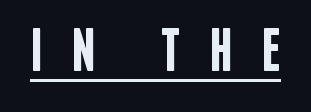
{"serif": "no", "italic": "no", "bold": "semi", "weight": "semibold", "width": "condensed", "stroke_contrast": "low", "x_height": "large", "monospaced": "no", "underline": "yes", "letter_spacing": "wide", "letter_spacing_em": 0.46, "glyph_px": 61}
